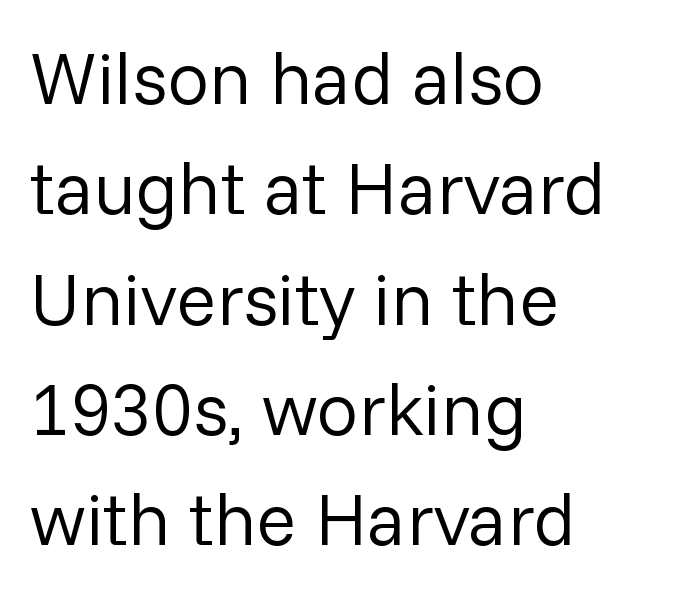
Q: Is the text bold? A: No.
Q: Is the text italic (slanted)? A: No, it is upright.
Q: Is the typeface a serif or a sans-serif typeface? A: Sans-serif.
Q: Is the text underlined? A: No.
Q: How is the paragraph aligned? A: Left-aligned.
Q: Is the spacing between letters normal or unusually wide? A: Normal.
Q: Is the spacing between lines tight, normal or loose? A: Normal.
Q: Width (condensed, normal, or wide)? A: Normal.
Q: Stroke contrast? A: Low.
Q: x-height? A: Medium.
Q: Monospaced? A: No.
